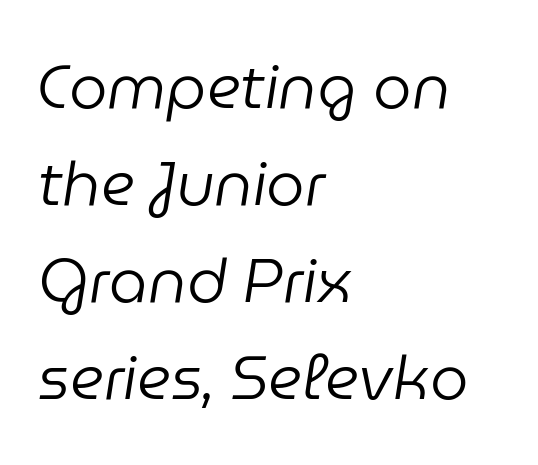
The image shows 61 px regular-weight type, italic (leaning right); set left-aligned, normal line spacing (1.59x), normal letter spacing, not underlined; low stroke contrast and a medium x-height.
